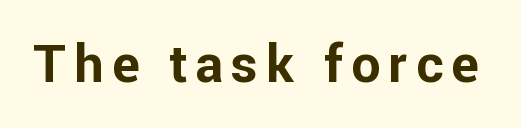
Unmarked baselines from the first word to the last. No italicization has been applied; the sample stays upright. This sample has the flowing, uneven cadence of proportional lettering. Stroke thickness is high; the sample reads as a true bold. Grotesque or geometric, the face here clearly has no serifs.
